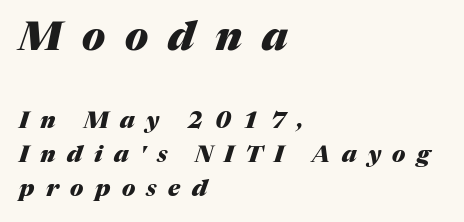
The image shows 40 px heavy type, italic (leaning right); set left-aligned, normal line spacing (1.48x), unusually wide letter spacing (+0.5 em), not underlined; the first (top) block is 1.74x larger; medium stroke contrast and a medium x-height.
